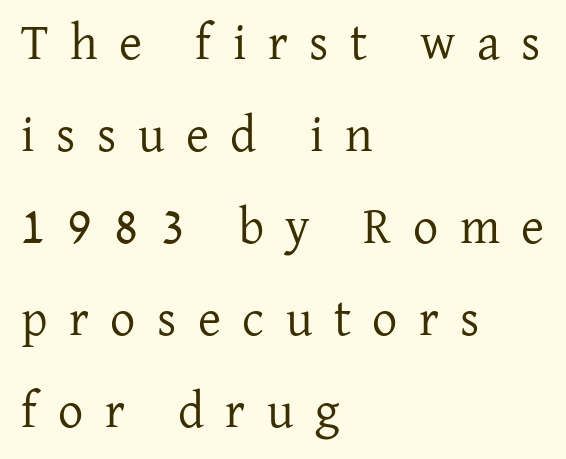
Letters rest on an invisible, unmarked baseline. The rendering uses natural spacing where letterforms have individual widths. Inter-character spacing is expanded well beyond the font's built-in metrics. The rendering shows small feet on the letterforms — a serif design. Where is the straight margin? On the left. This is not heavy type; no bold has been used.
